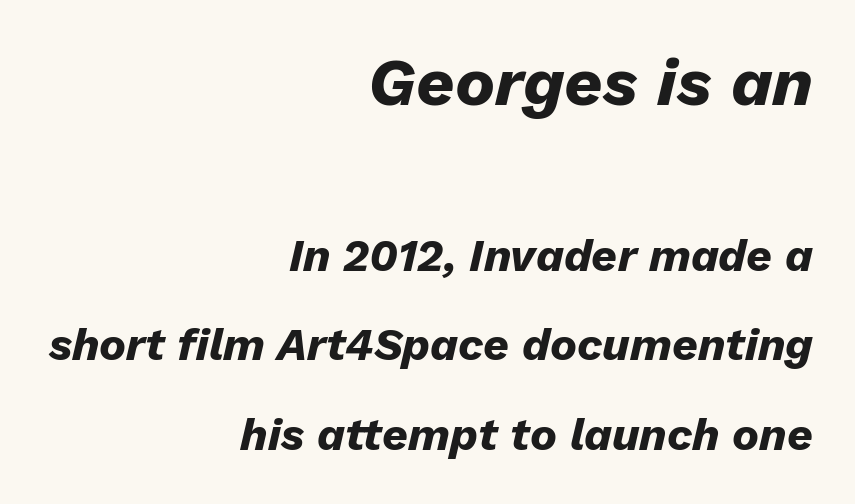
{"italic": "yes", "lean": "right", "slant_degrees": 13, "bold": "yes", "weight": "heavy", "width": "normal", "stroke_contrast": "low", "x_height": "medium", "monospaced": "no", "underline": "no", "align": "right", "line_spacing": "loose", "line_spacing_ratio": 1.99, "letter_spacing": "normal", "letter_spacing_em": 0.0, "larger_block": "first", "size_ratio": 1.49, "glyph_px": 67}
